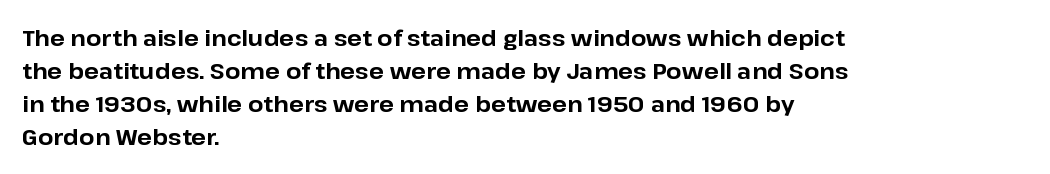
You'd pick this weight for a headline — it's a proper bold. The lettering holds an erect, upright posture throughout. Glance below the letters and you will spot only blank space. Layout note: lines flush left. Characters follow at the spacing the type designer built in. These lines sit exactly where default settings would place them.
